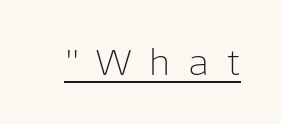
{"serif": "no", "italic": "no", "bold": "no", "weight": "light", "width": "normal", "stroke_contrast": "low", "x_height": "medium", "monospaced": "no", "underline": "yes", "letter_spacing": "wide", "letter_spacing_em": 0.47, "glyph_px": 36}
